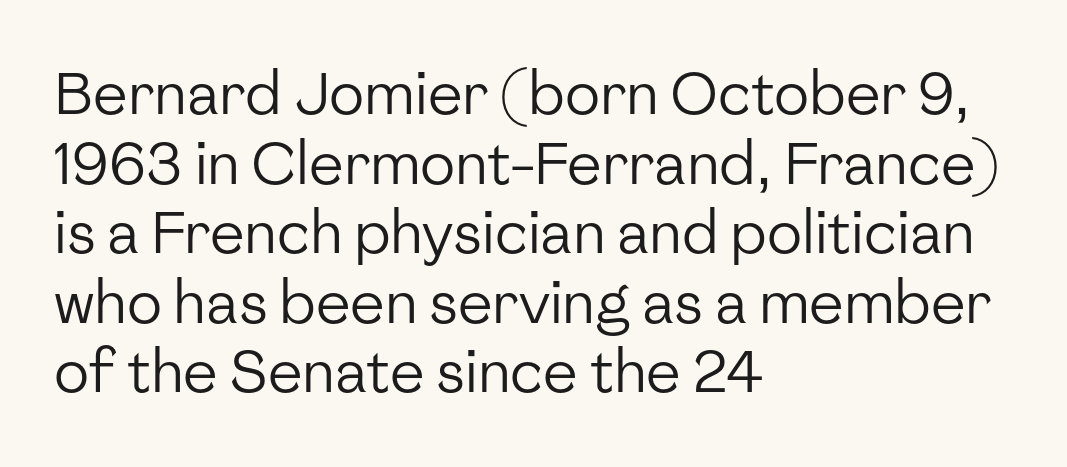
Q: Is the text bold? A: No.
Q: Is the text italic (slanted)? A: No, it is upright.
Q: Is the typeface a serif or a sans-serif typeface? A: Sans-serif.
Q: Is the text underlined? A: No.
Q: How is the paragraph aligned? A: Left-aligned.
Q: Is the spacing between letters normal or unusually wide? A: Normal.
Q: Width (condensed, normal, or wide)? A: Normal.
Q: Stroke contrast? A: Low.
Q: x-height? A: Medium.
Q: Monospaced? A: No.
